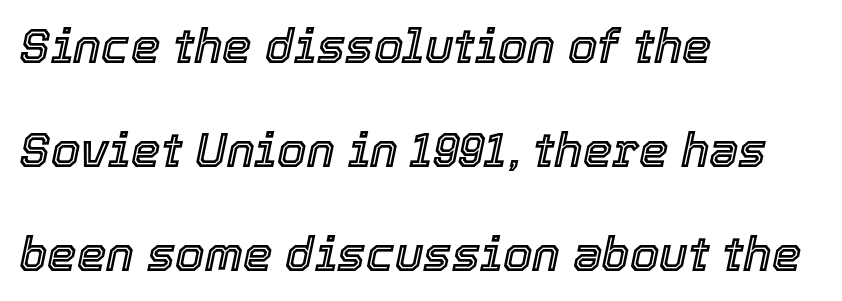
The image shows 47 px text type, italic (leaning right); set left-aligned, loose line spacing (2.21x), normal letter spacing, not underlined; a medium x-height.
